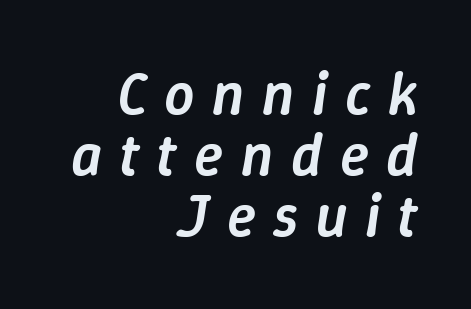
Q: Is the text bold? A: Semi-bold.
Q: Is the text italic (slanted)? A: Yes, it leans right by about 9 degrees.
Q: Is the text underlined? A: No.
Q: How is the paragraph aligned? A: Right-aligned.
Q: Is the spacing between letters normal or unusually wide? A: Unusually wide.
Q: Is the spacing between lines tight, normal or loose? A: Tight.
Q: Width (condensed, normal, or wide)? A: Normal.
Q: Stroke contrast? A: Low.
Q: x-height? A: Medium.
Q: Monospaced? A: No.
